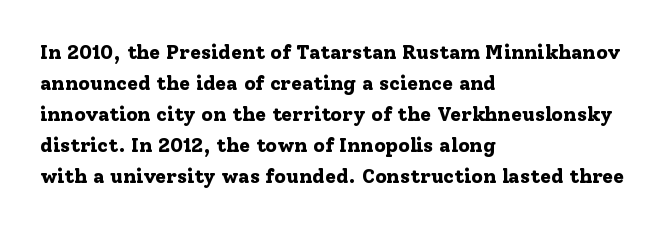
This is heavy type, rendered in bold. No extra tracking has been applied to these lines. The lines in this sample share a left origin and differ only in where they stop. A typesetter would call this leading conventional body-copy spacing. The typography opts for an upright posture over an oblique one. No word sits above an underline.
